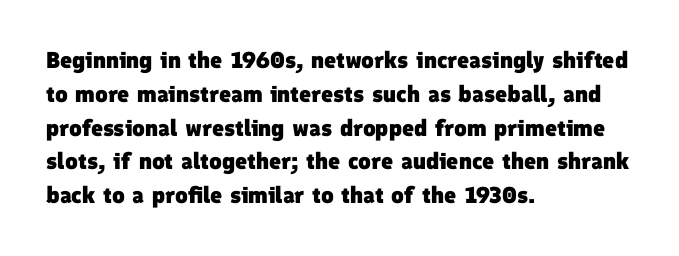
The block of text has a typical density, with ordinary space between rows. Words appear dense and cohesive because spacing is normal. A classic flush-left, rag-right setting is used for this passage. Summary of weight: heavy, a full bold. The string is rendered with underlining switched off.
